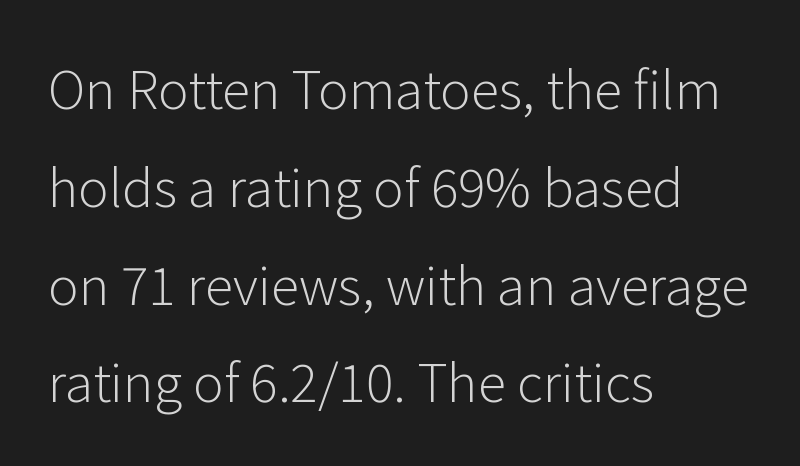
The image shows 52 px light sans-serif type, upright; set left-aligned, line spacing 1.88x, normal letter spacing, not underlined; low stroke contrast and a medium x-height.
